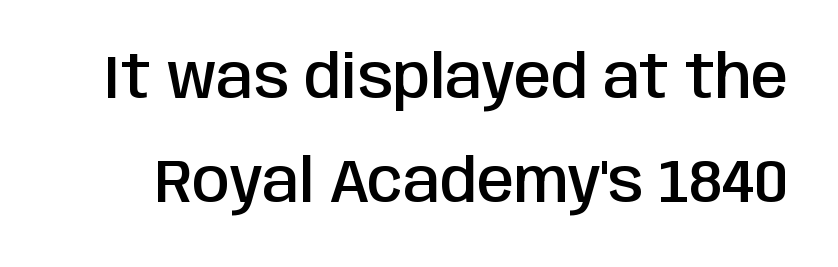
{"serif": "no", "italic": "no", "bold": "semi", "weight": "semibold", "width": "condensed", "stroke_contrast": "low", "x_height": "large", "monospaced": "no", "underline": "no", "line_spacing_ratio": 1.73, "letter_spacing": "normal", "letter_spacing_em": 0.0, "glyph_px": 60}
